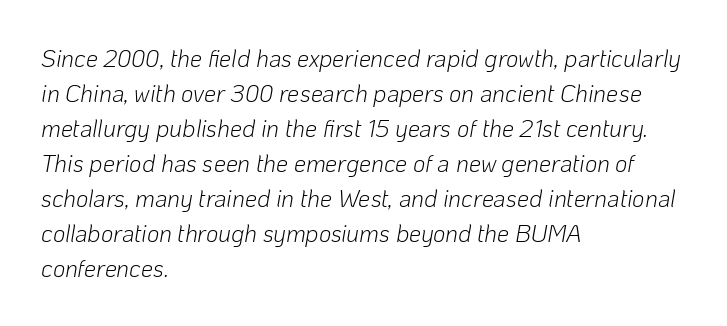
Q: Is the text bold? A: No.
Q: Is the text italic (slanted)? A: Yes, it leans right by about 10 degrees.
Q: Is the text underlined? A: No.
Q: How is the paragraph aligned? A: Left-aligned.
Q: Is the spacing between letters normal or unusually wide? A: Normal.
Q: Is the spacing between lines tight, normal or loose? A: Normal.
